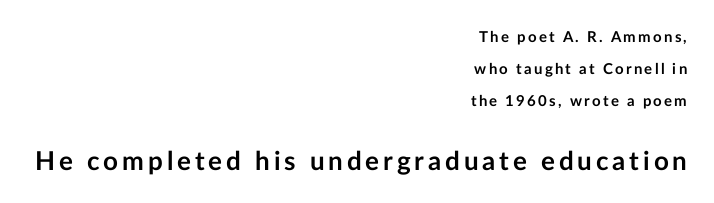
The image shows 26 px bold type, upright; set right-aligned, loose line spacing (2.15x), not underlined; the second (bottom) block is 1.73x larger.
